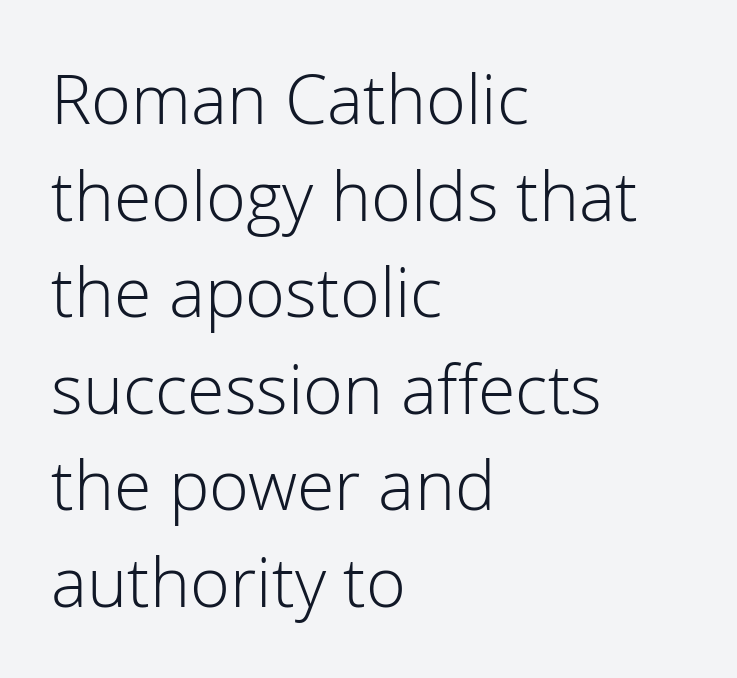
Q: Is the text bold? A: No.
Q: Is the text italic (slanted)? A: No, it is upright.
Q: Is the typeface a serif or a sans-serif typeface? A: Sans-serif.
Q: Is the text underlined? A: No.
Q: How is the paragraph aligned? A: Left-aligned.
Q: Is the spacing between letters normal or unusually wide? A: Normal.
Q: Is the spacing between lines tight, normal or loose? A: Normal.
Q: Width (condensed, normal, or wide)? A: Normal.
Q: Stroke contrast? A: Low.
Q: x-height? A: Medium.
Q: Monospaced? A: No.
